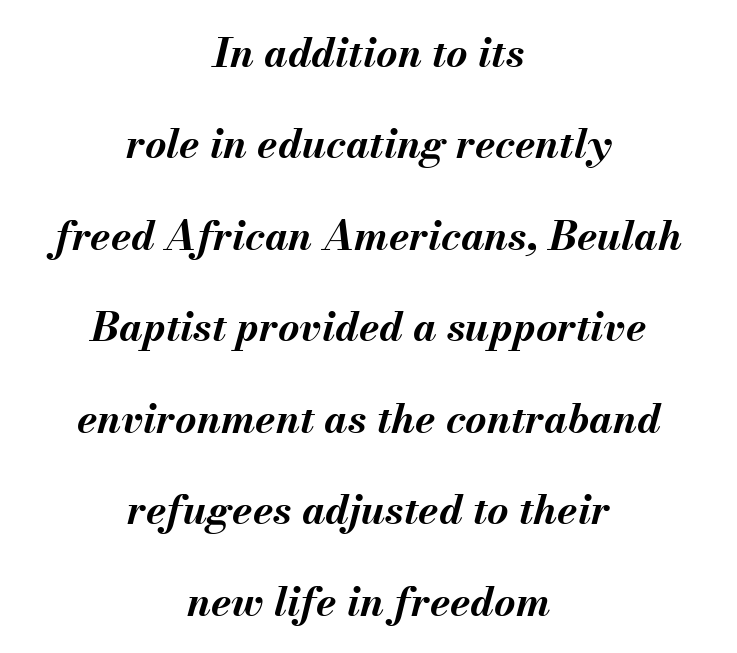
The font is running at its bold setting. Is the type slanted? Yes — the strokes lean at a clear angle. The strip under each line holds only bare page. How are the letters spaced? Ordinarily, with no added tracking. Do the characters align in a grid? No, the font is proportional.
